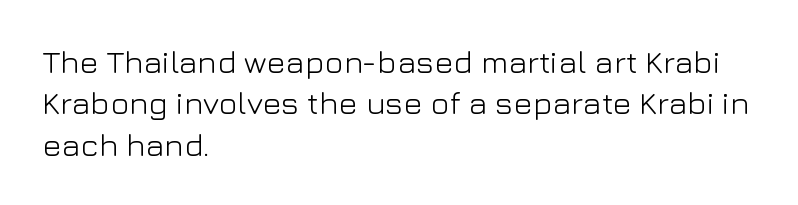
Q: Is the text bold? A: No.
Q: Is the text italic (slanted)? A: No, it is upright.
Q: Is the typeface a serif or a sans-serif typeface? A: Sans-serif.
Q: Is the text underlined? A: No.
Q: How is the paragraph aligned? A: Left-aligned.
Q: Is the spacing between letters normal or unusually wide? A: Normal.
Q: Is the spacing between lines tight, normal or loose? A: Normal.
Q: Width (condensed, normal, or wide)? A: Normal.
Q: Stroke contrast? A: Low.
Q: x-height? A: Medium.
Q: Monospaced? A: No.
